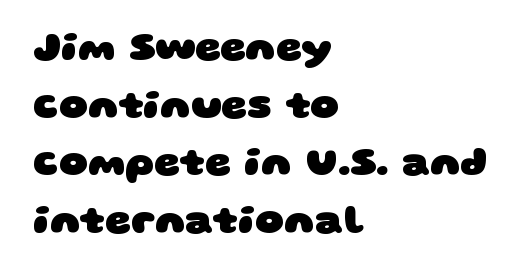
{"serif": "no", "bold": "yes", "weight": "heavy", "width": "wide", "stroke_contrast": "low", "x_height": "large", "monospaced": "no", "underline": "no", "align": "left", "line_spacing": "normal", "line_spacing_ratio": 1.44, "letter_spacing": "normal", "letter_spacing_em": 0.0, "glyph_px": 40}
